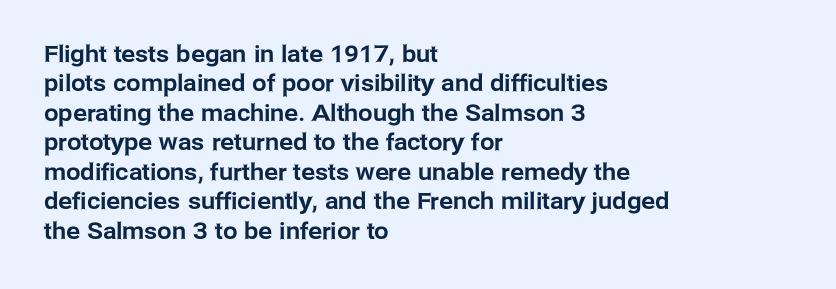
{"italic": "no", "underline": "no", "align": "left", "line_spacing": "normal", "line_spacing_ratio": 1.28, "letter_spacing": "normal", "letter_spacing_em": 0.0, "glyph_px": 23}
